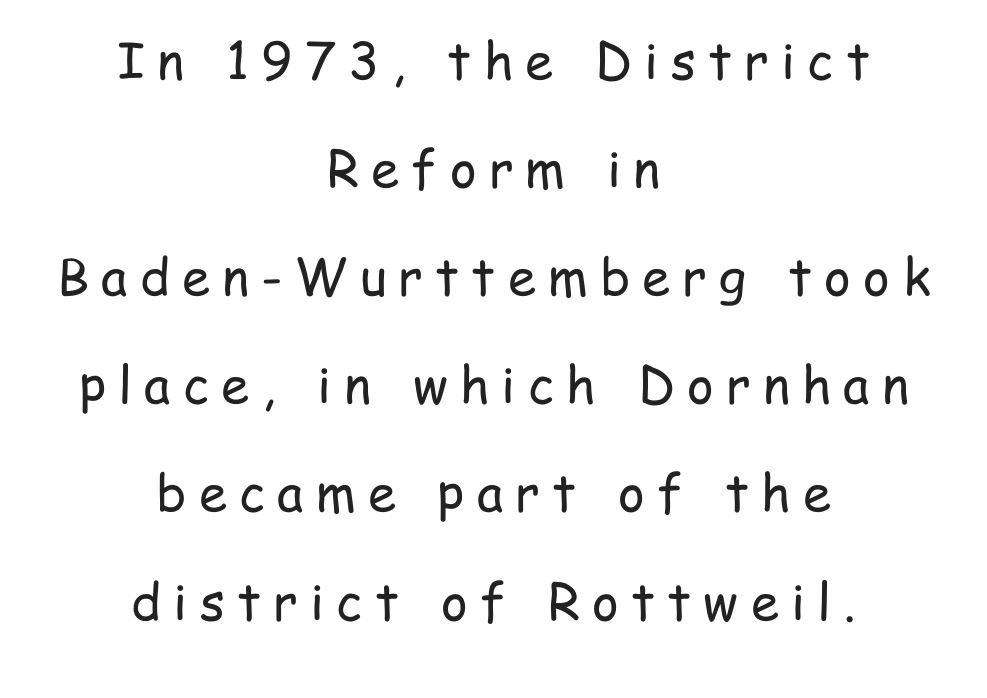
Q: Is the text bold? A: No.
Q: Is the text italic (slanted)? A: No, it is upright.
Q: Is the typeface a serif or a sans-serif typeface? A: Sans-serif.
Q: Is the text underlined? A: No.
Q: How is the paragraph aligned? A: Centered.
Q: Is the spacing between letters normal or unusually wide? A: Unusually wide.
Q: Is the spacing between lines tight, normal or loose? A: Loose.
Q: Width (condensed, normal, or wide)? A: Condensed.
Q: Stroke contrast? A: Low.
Q: x-height? A: Medium.
Q: Monospaced? A: No.
